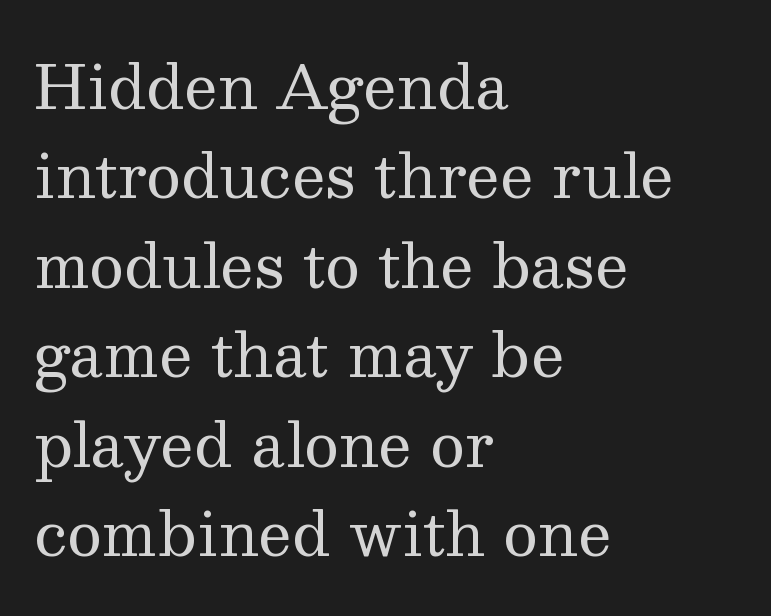
Q: Is the text bold? A: No.
Q: Is the text italic (slanted)? A: No, it is upright.
Q: Is the typeface a serif or a sans-serif typeface? A: Serif.
Q: Is the text underlined? A: No.
Q: How is the paragraph aligned? A: Left-aligned.
Q: Is the spacing between letters normal or unusually wide? A: Normal.
Q: Is the spacing between lines tight, normal or loose? A: Normal.
Q: Width (condensed, normal, or wide)? A: Normal.
Q: Stroke contrast? A: Medium.
Q: x-height? A: Medium.
Q: Monospaced? A: No.
